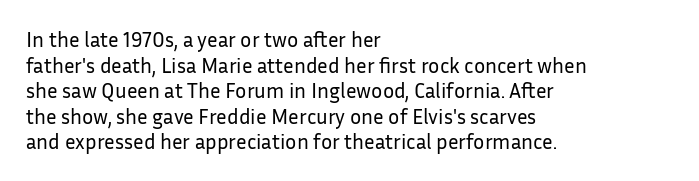
The image shows 21 px text type, upright; set left-aligned, line spacing 1.22x, normal letter spacing, not underlined.
